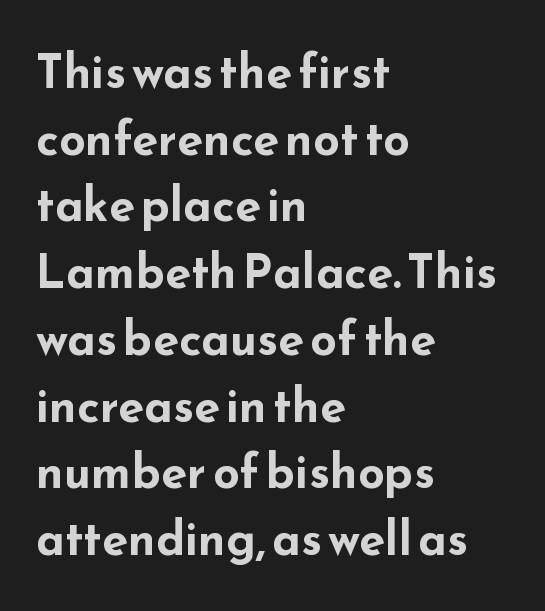
The image shows 47 px bold, wide sans-serif type, upright; set left-aligned, normal line spacing (1.42x), normal letter spacing, not underlined; low stroke contrast and a small x-height.
